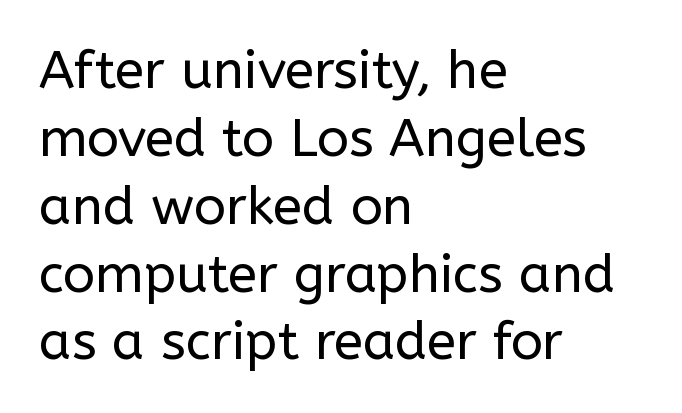
{"serif": "no", "italic": "no", "bold": "no", "weight": "regular", "width": "normal", "stroke_contrast": "low", "x_height": "medium", "monospaced": "no", "underline": "no", "align": "left", "line_spacing": "normal", "line_spacing_ratio": 1.28, "letter_spacing": "normal", "letter_spacing_em": 0.0, "glyph_px": 53}
